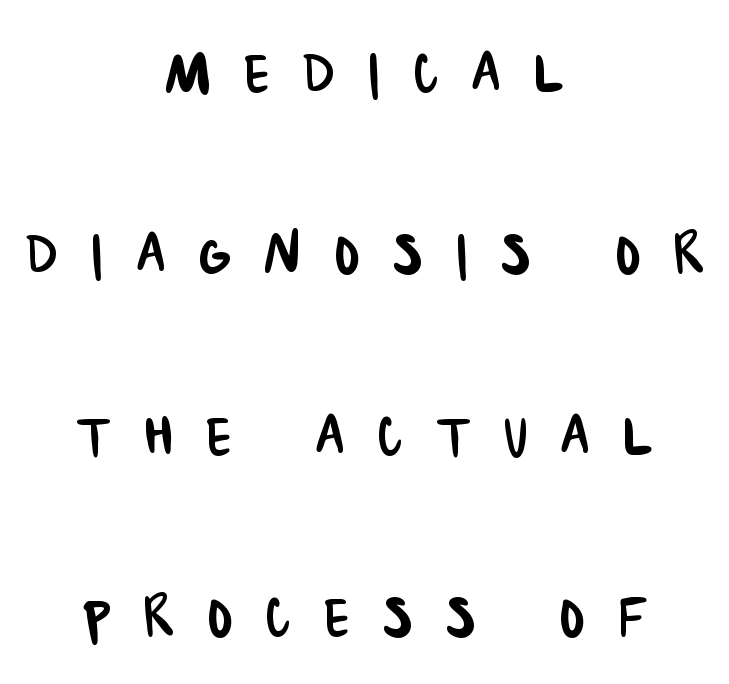
{"serif": "no", "width": "condensed", "stroke_contrast": "low", "x_height": "large", "monospaced": "no", "underline": "no", "align": "center", "line_spacing": "loose", "line_spacing_ratio": 2.42, "letter_spacing": "wide", "letter_spacing_em": 0.44, "glyph_px": 75}
